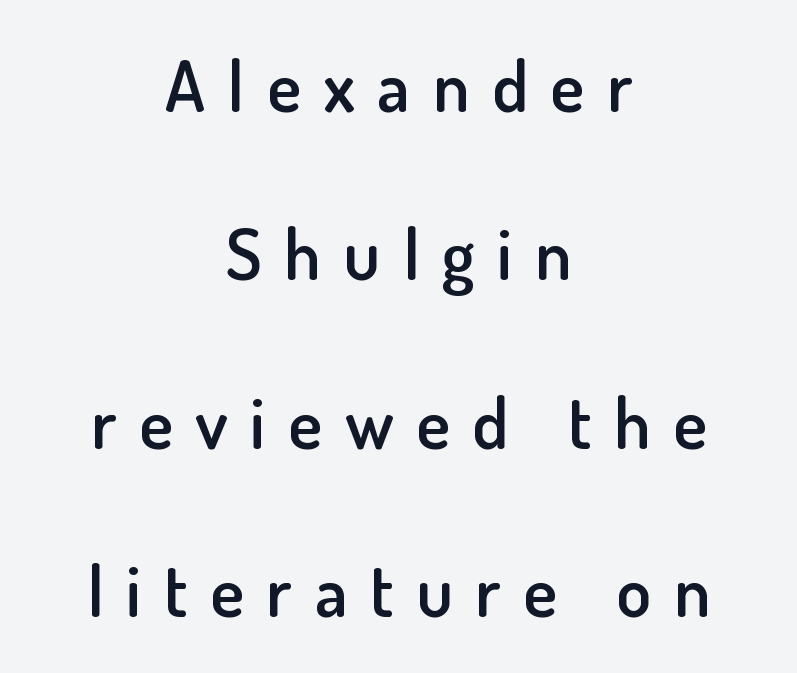
These lines carry some extra weight — a demibold, not a full bold. Descenders hang freely into open space. Letterform terminals end flat and unadorned throughout the passage. The horizontal fit of the characters is loose and conspicuously gappy. You can tell it's not italic because the verticals are truly vertical. These lines are centered, leaving both edges ragged.
